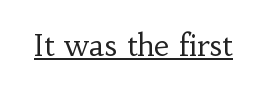
Q: Is the text bold? A: No.
Q: Is the text italic (slanted)? A: No, it is upright.
Q: Is the typeface a serif or a sans-serif typeface? A: Serif.
Q: Is the text underlined? A: Yes.
Q: Is the spacing between letters normal or unusually wide? A: Normal.
Q: Width (condensed, normal, or wide)? A: Normal.
Q: Stroke contrast? A: Low.
Q: x-height? A: Small.
Q: Monospaced? A: No.
